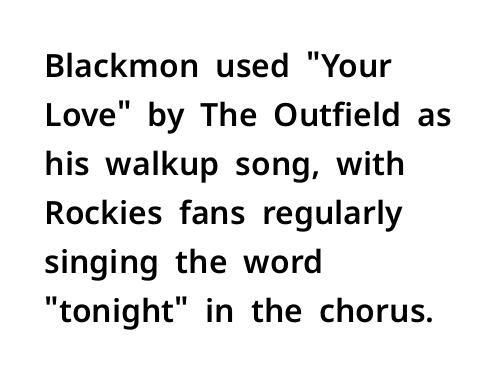
Q: Is the text italic (slanted)? A: No, it is upright.
Q: Is the typeface a serif or a sans-serif typeface? A: Sans-serif.
Q: Is the text underlined? A: No.
Q: How is the paragraph aligned? A: Left-aligned.
Q: Is the spacing between letters normal or unusually wide? A: Normal.
Q: Is the spacing between lines tight, normal or loose? A: Normal.
Q: Width (condensed, normal, or wide)? A: Normal.
Q: Stroke contrast? A: Low.
Q: x-height? A: Medium.
Q: Monospaced? A: No.
